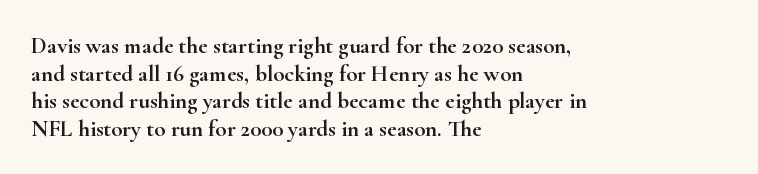
{"italic": "no", "underline": "no", "align": "left", "line_spacing_ratio": 1.2, "letter_spacing": "normal", "letter_spacing_em": 0.0, "glyph_px": 23}
